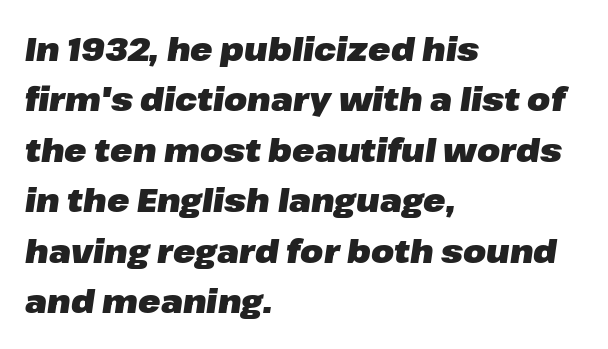
Q: Is the text bold? A: Yes.
Q: Is the text italic (slanted)? A: Yes, it leans right by about 8 degrees.
Q: Is the text underlined? A: No.
Q: How is the paragraph aligned? A: Left-aligned.
Q: Is the spacing between letters normal or unusually wide? A: Normal.
Q: Is the spacing between lines tight, normal or loose? A: Normal.
Q: Width (condensed, normal, or wide)? A: Normal.
Q: Stroke contrast? A: Low.
Q: x-height? A: Medium.
Q: Monospaced? A: No.
